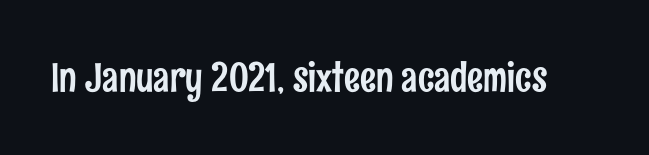
The image shows 40 px condensed sans-serif type, upright; set normal letter spacing, not underlined; low stroke contrast and a medium x-height.
